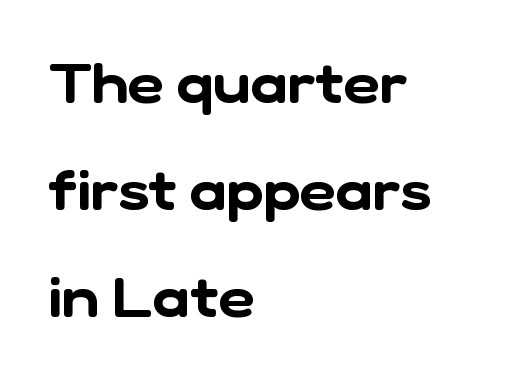
A great deal of white space separates one row of letters from the next. To sum up the face: it is a sans, with no serifs. Note the varied advance widths — an 'i' is clearly narrower than an 'm'. The baseline area is clear.
